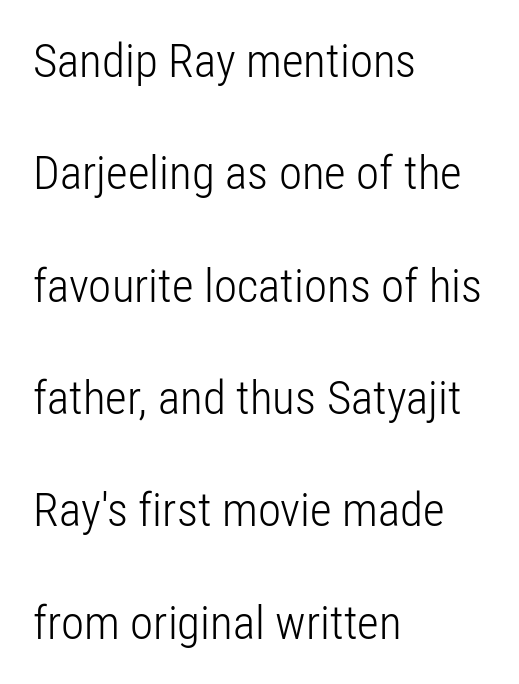
Quick note: underline off. Here the glyphs are tracked normally, forming tight word shapes. Each stroke keeps to a modest, everyday thickness or less. In terms of leading, this rendering errs on the spacious side. The letters carry no serifs — their stems end cleanly without finishing strokes. The axis of the letterforms is exactly vertical.
